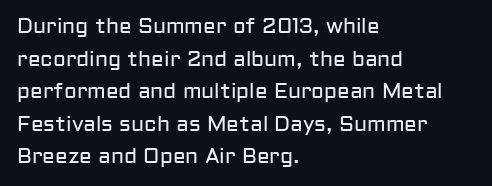
The image shows 21 px text type, upright; set left-aligned, normal line spacing (1.55x), normal letter spacing, not underlined.
